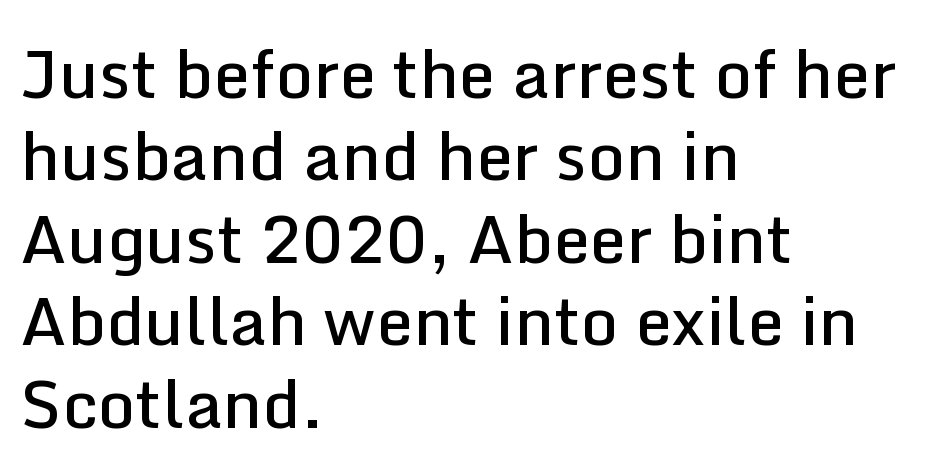
The image shows 66 px semibold sans-serif type, upright; set left-aligned, normal line spacing (1.25x), normal letter spacing, not underlined; low stroke contrast and a medium x-height.
